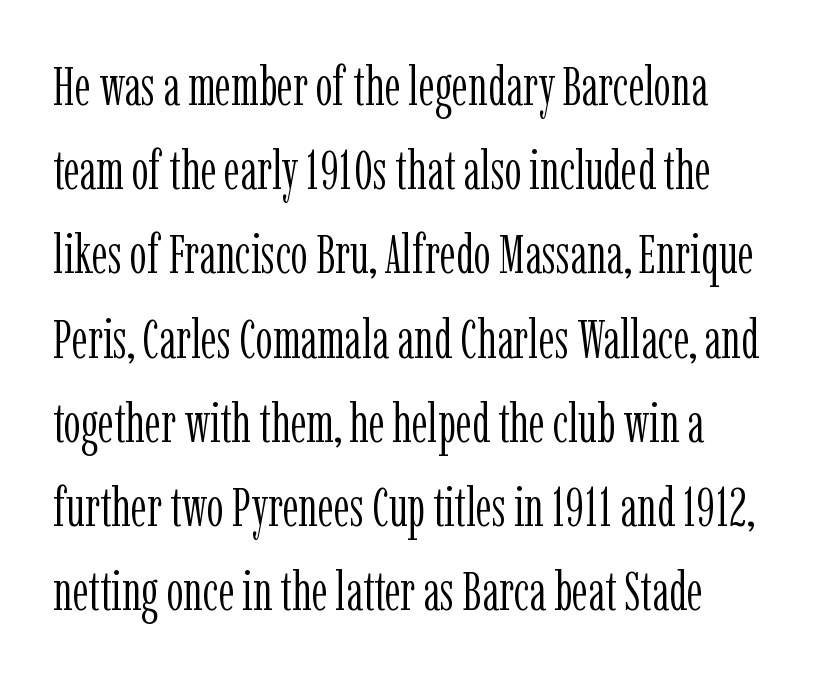
Q: Is the text bold? A: No.
Q: Is the text italic (slanted)? A: No, it is upright.
Q: Is the typeface a serif or a sans-serif typeface? A: Serif.
Q: Is the text underlined? A: No.
Q: Is the spacing between letters normal or unusually wide? A: Normal.
Q: Is the spacing between lines tight, normal or loose? A: Normal.
Q: Width (condensed, normal, or wide)? A: Condensed.
Q: Stroke contrast? A: Low.
Q: x-height? A: Medium.
Q: Monospaced? A: No.
